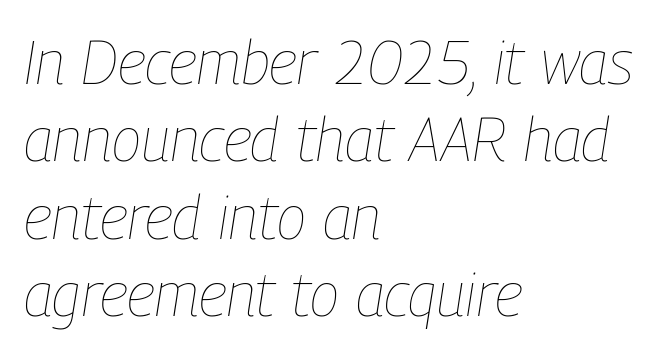
Honestly, there is no underline to notice here at all. Designer's note — italics engaged. Character widths vary here, with narrow letters taking less room than wide ones. The rag falls on the right side of this text block. Regular leading. Weight: in the light-to-regular range.
